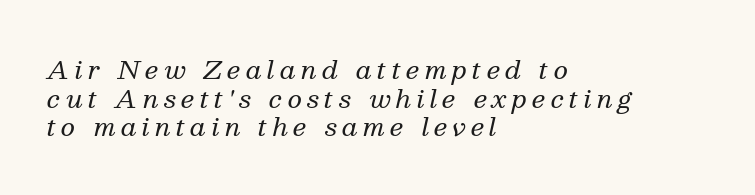
Q: Is the text bold? A: No.
Q: Is the text italic (slanted)? A: Yes, it leans right by about 13 degrees.
Q: Is the text underlined? A: No.
Q: How is the paragraph aligned? A: Left-aligned.
Q: Is the spacing between letters normal or unusually wide? A: Unusually wide.
Q: Is the spacing between lines tight, normal or loose? A: Tight.
